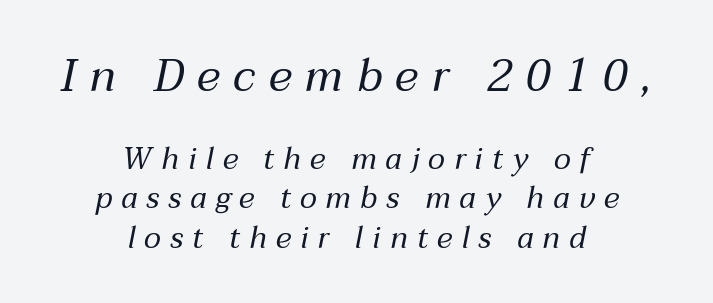
How would I describe the line gaps? Plain and ordinary. Line starts and ends both wander, symmetrically. In terms of posture, this sample is oblique. Caption: face not bold, strokes unweighted. Which chunk is bigger? The first one — the top block dwarfs the bottom. This sample has the flowing, uneven cadence of proportional lettering.
